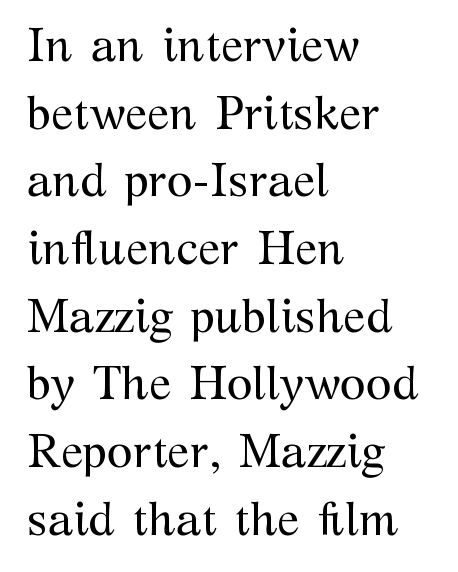
Q: Is the text bold? A: No.
Q: Is the text italic (slanted)? A: No, it is upright.
Q: Is the typeface a serif or a sans-serif typeface? A: Serif.
Q: Is the text underlined? A: No.
Q: How is the paragraph aligned? A: Left-aligned.
Q: Is the spacing between letters normal or unusually wide? A: Normal.
Q: Is the spacing between lines tight, normal or loose? A: Normal.
Q: Width (condensed, normal, or wide)? A: Normal.
Q: Stroke contrast? A: Medium.
Q: x-height? A: Medium.
Q: Monospaced? A: No.
